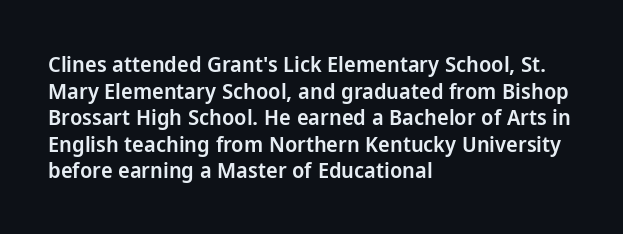
Q: Is the text bold? A: Semi-bold.
Q: Is the text italic (slanted)? A: No, it is upright.
Q: Is the text underlined? A: No.
Q: How is the paragraph aligned? A: Left-aligned.
Q: Is the spacing between letters normal or unusually wide? A: Normal.
